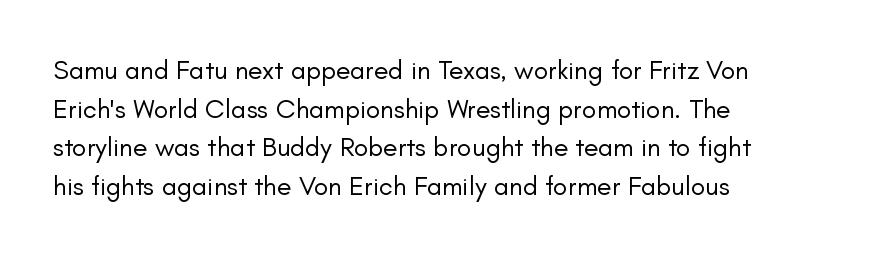
Q: Is the text bold? A: No.
Q: Is the text italic (slanted)? A: No, it is upright.
Q: Is the text underlined? A: No.
Q: How is the paragraph aligned? A: Left-aligned.
Q: Is the spacing between letters normal or unusually wide? A: Normal.
Q: Is the spacing between lines tight, normal or loose? A: Normal.
